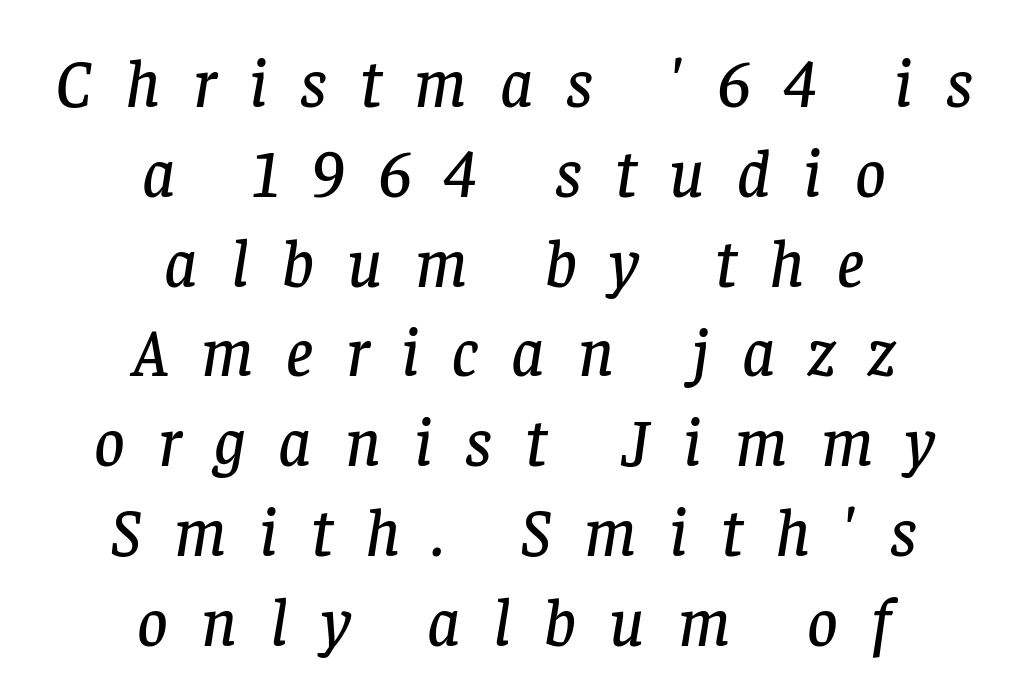
{"serif": "yes", "italic": "yes", "lean": "right", "slant_degrees": 8, "width": "normal", "stroke_contrast": "low", "x_height": "large", "monospaced": "no", "underline": "no", "align": "center", "line_spacing": "normal", "line_spacing_ratio": 1.34, "letter_spacing": "wide", "letter_spacing_em": 0.49, "glyph_px": 67}
